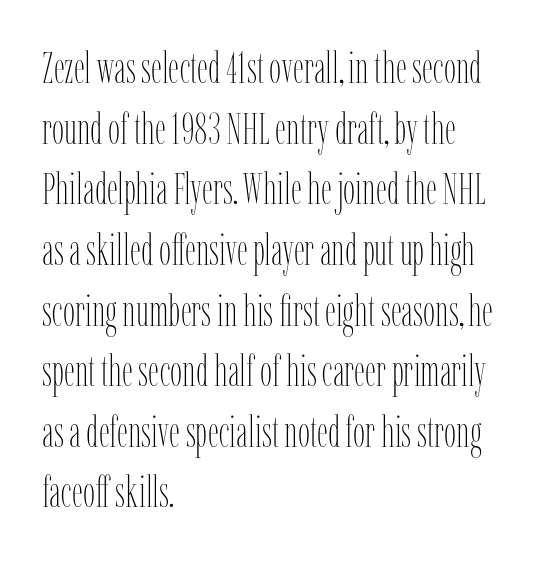
The image shows 43 px thin, condensed type, upright; set left-aligned, normal line spacing (1.41x), normal letter spacing, not underlined; low stroke contrast and a medium x-height.
